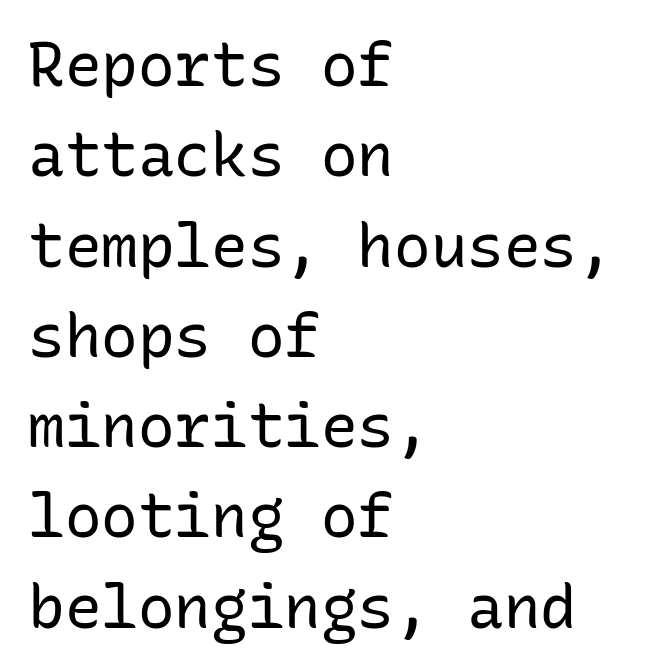
Q: Is the text bold? A: No.
Q: Is the text italic (slanted)? A: No, it is upright.
Q: Is the typeface a serif or a sans-serif typeface? A: Sans-serif.
Q: Is the text underlined? A: No.
Q: How is the paragraph aligned? A: Left-aligned.
Q: Is the spacing between letters normal or unusually wide? A: Normal.
Q: Is the spacing between lines tight, normal or loose? A: Normal.
Q: Width (condensed, normal, or wide)? A: Normal.
Q: Stroke contrast? A: Low.
Q: x-height? A: Medium.
Q: Monospaced? A: Yes.
